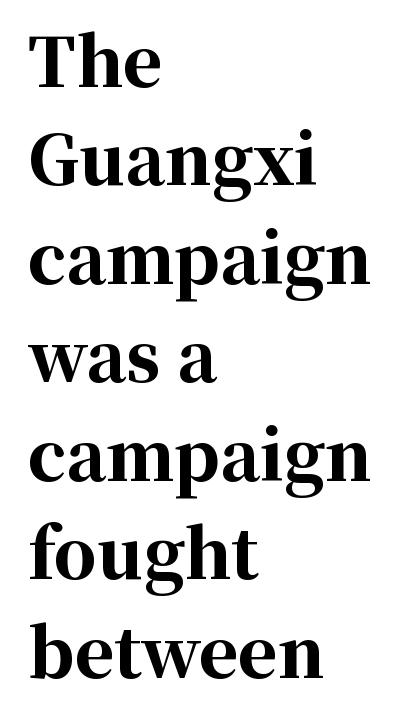
The image shows 67 px bold serif type, upright; set left-aligned, normal line spacing (1.47x), normal letter spacing, not underlined; high stroke contrast and a medium x-height.
